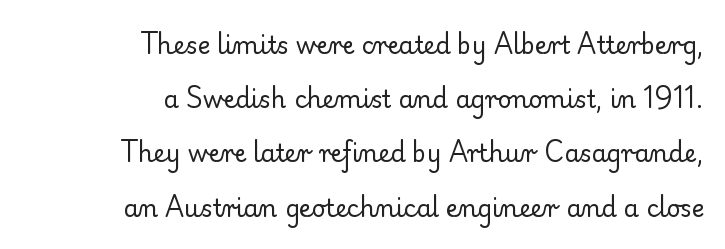
The image shows 24 px text type, upright; set right-aligned, loose line spacing (2.26x), normal letter spacing, not underlined.
